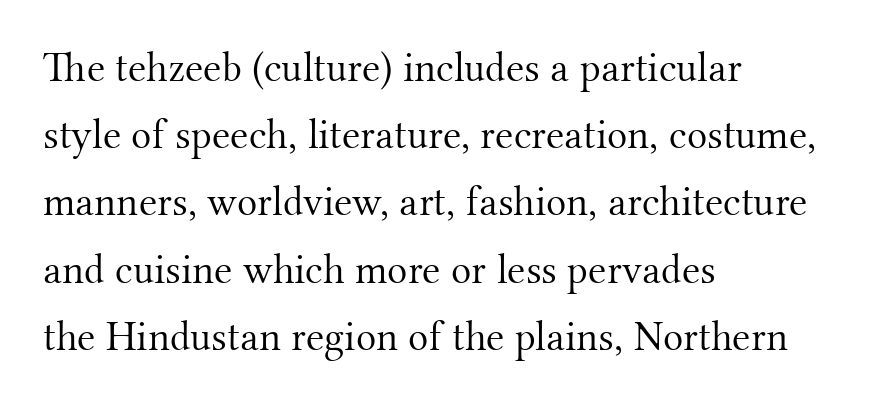
The image shows 42 px light serif type, upright; set left-aligned, normal line spacing (1.6x), normal letter spacing, not underlined; medium stroke contrast and a small x-height.
